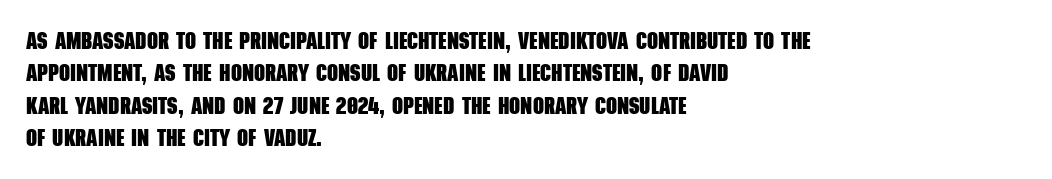
Quick note: interline space is typical. The letters sit at their default tracking, neither squeezed nor spread. Glance below the letters and you will spot only blank space. Bold? Absolutely — the strokes are thick and heavy. These lines stack with their left ends in a neat column.
